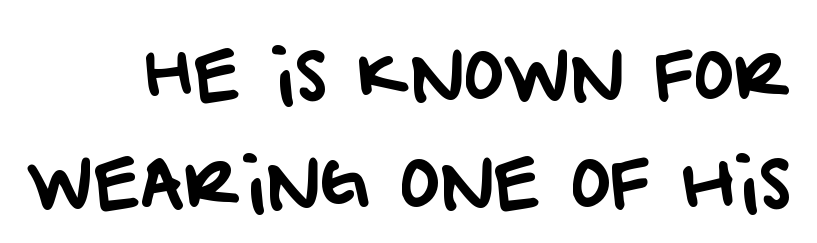
{"serif": "no", "width": "normal", "stroke_contrast": "low", "x_height": "large", "monospaced": "no", "underline": "no", "line_spacing": "normal", "line_spacing_ratio": 1.59, "letter_spacing": "normal", "letter_spacing_em": 0.0, "glyph_px": 68}
